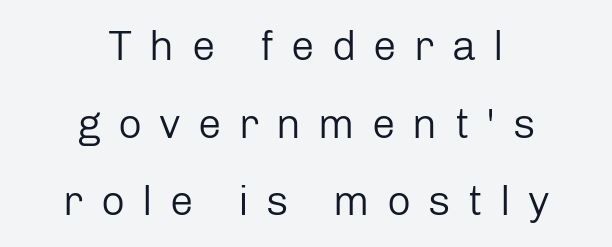
{"serif": "no", "italic": "no", "bold": "no", "weight": "regular", "width": "normal", "stroke_contrast": "low", "x_height": "medium", "monospaced": "no", "underline": "no", "align": "center", "line_spacing_ratio": 1.85, "letter_spacing": "wide", "letter_spacing_em": 0.41, "glyph_px": 42}
